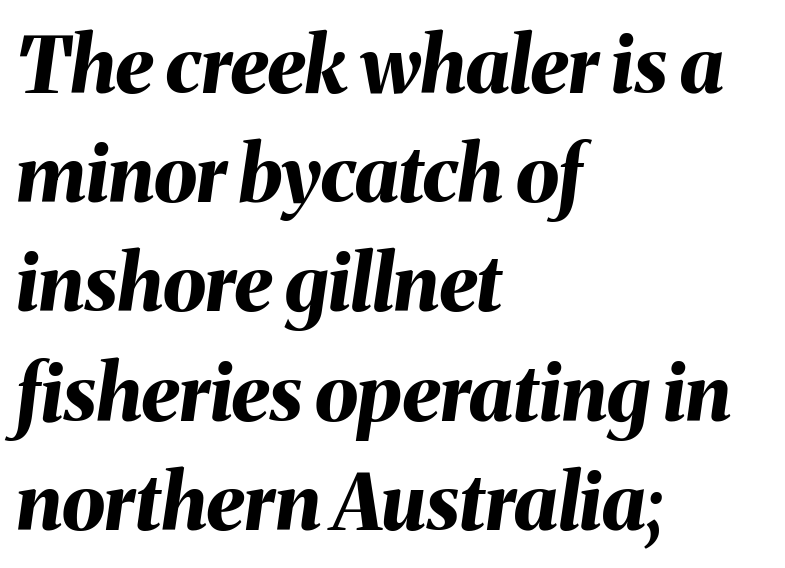
This rendering uses left alignment, leaving the right contour irregular. The letters are bold, with thick, heavy strokes. The rendering uses natural spacing where letterforms have individual widths. Does the leading feel generous? No, just average. What stands out about the letter spacing? Nothing — it is the standard amount. Just letters on the line, the space beneath them empty.
